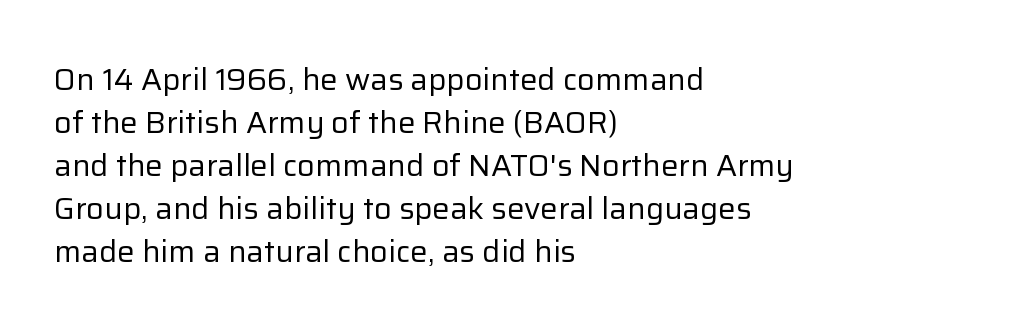
A roman cut, with each character standing at attention. The setting favours the left margin, as ordinary paragraphs usually do. Baseline-to-baseline distance is the conventional proportion of letter height. The type is set solid horizontally, with unmodified tracking. Bare-footed words on every line.
